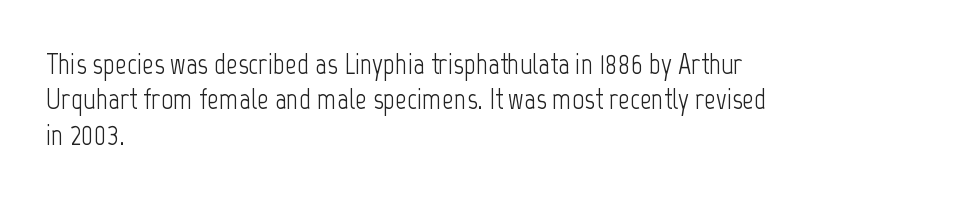
{"serif": "no", "italic": "no", "bold": "no", "weight": "light", "width": "condensed", "stroke_contrast": "low", "x_height": "medium", "monospaced": "no", "underline": "no", "align": "left", "line_spacing_ratio": 1.22, "letter_spacing": "normal", "letter_spacing_em": 0.0, "glyph_px": 29}
